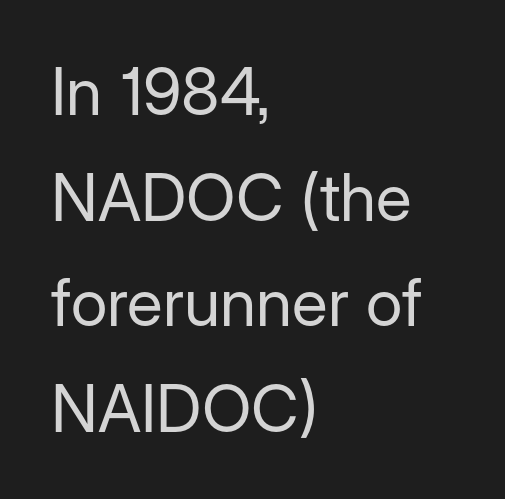
Q: Is the text bold? A: No.
Q: Is the text italic (slanted)? A: No, it is upright.
Q: Is the typeface a serif or a sans-serif typeface? A: Sans-serif.
Q: Is the text underlined? A: No.
Q: How is the paragraph aligned? A: Left-aligned.
Q: Is the spacing between letters normal or unusually wide? A: Normal.
Q: Is the spacing between lines tight, normal or loose? A: Normal.
Q: Width (condensed, normal, or wide)? A: Normal.
Q: Stroke contrast? A: Low.
Q: x-height? A: Medium.
Q: Monospaced? A: No.
